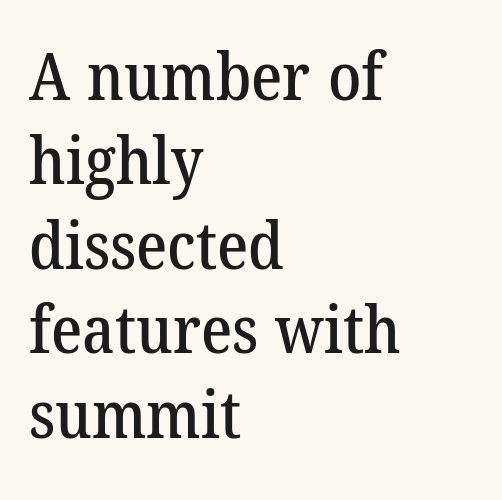
{"serif": "yes", "width": "normal", "stroke_contrast": "low", "x_height": "medium", "monospaced": "no", "underline": "no", "align": "left", "line_spacing": "normal", "line_spacing_ratio": 1.28, "letter_spacing": "normal", "letter_spacing_em": 0.0, "glyph_px": 66}
